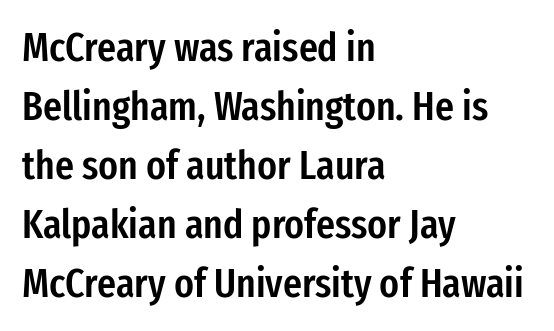
The image shows 41 px semibold, condensed sans-serif type, upright; set left-aligned, normal line spacing (1.44x), normal letter spacing, not underlined; low stroke contrast and a medium x-height.
